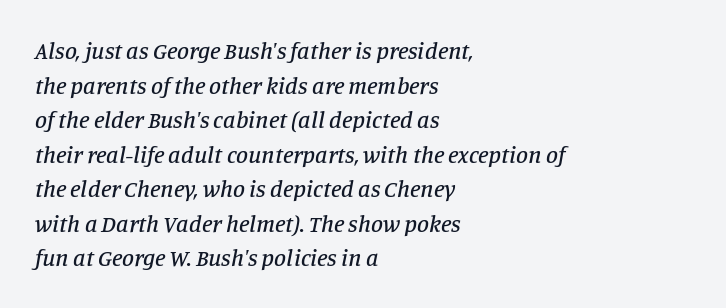
Q: Is the text italic (slanted)? A: Yes, it leans right by about 11 degrees.
Q: Is the text underlined? A: No.
Q: How is the paragraph aligned? A: Left-aligned.
Q: Is the spacing between letters normal or unusually wide? A: Normal.
Q: Is the spacing between lines tight, normal or loose? A: Normal.
